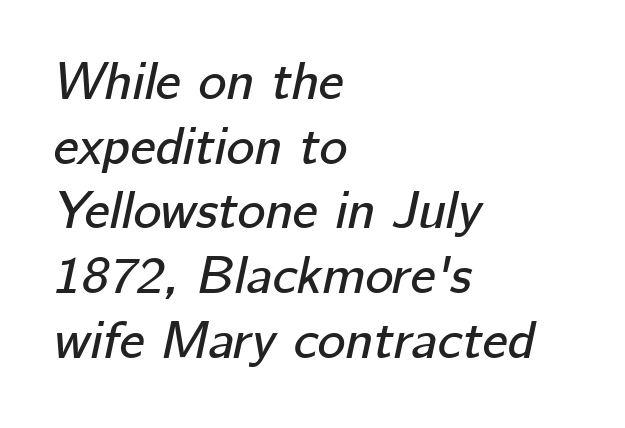
The image shows 53 px text type, italic (leaning right); set left-aligned, line spacing 1.22x, normal letter spacing, not underlined; low stroke contrast and a medium x-height.
